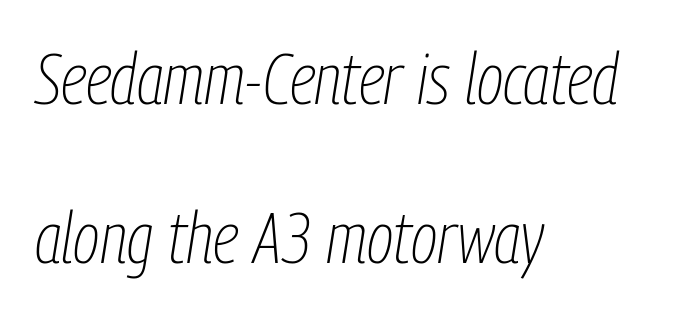
Q: Is the text bold? A: No.
Q: Is the text italic (slanted)? A: Yes, it leans right by about 9 degrees.
Q: Is the text underlined? A: No.
Q: How is the paragraph aligned? A: Left-aligned.
Q: Is the spacing between letters normal or unusually wide? A: Normal.
Q: Is the spacing between lines tight, normal or loose? A: Loose.
Q: Width (condensed, normal, or wide)? A: Condensed.
Q: Stroke contrast? A: Low.
Q: x-height? A: Medium.
Q: Monospaced? A: No.
